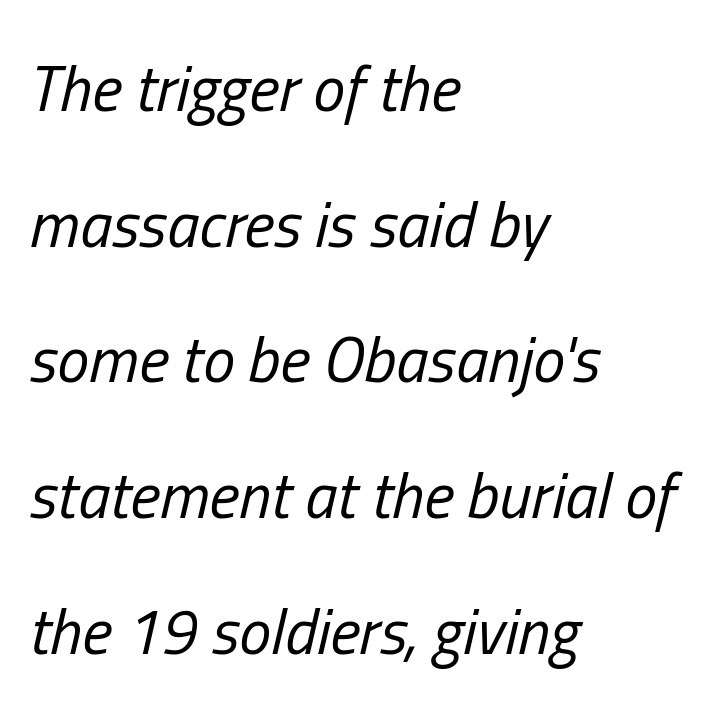
{"italic": "yes", "lean": "right", "slant_degrees": 13, "bold": "no", "weight": "regular", "width": "condensed", "stroke_contrast": "low", "x_height": "medium", "monospaced": "no", "underline": "no", "align": "left", "line_spacing": "loose", "line_spacing_ratio": 2.12, "letter_spacing": "normal", "letter_spacing_em": 0.0, "glyph_px": 64}
